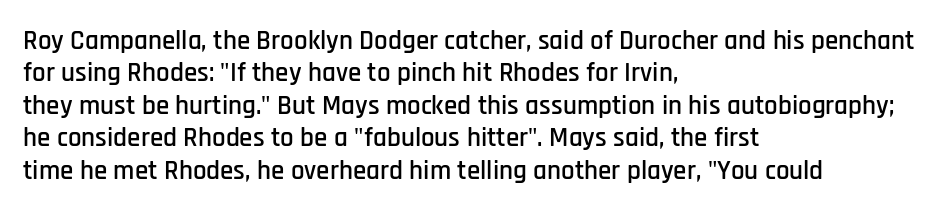
Q: Is the text italic (slanted)? A: No, it is upright.
Q: Is the text underlined? A: No.
Q: How is the paragraph aligned? A: Left-aligned.
Q: Is the spacing between letters normal or unusually wide? A: Normal.
